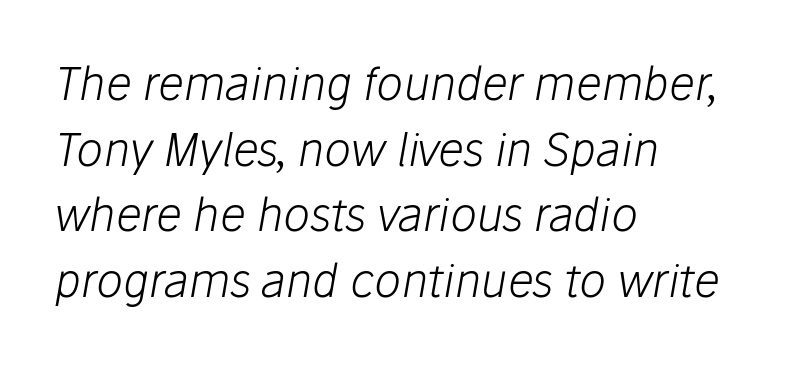
Q: Is the text bold? A: No.
Q: Is the text italic (slanted)? A: Yes, it leans right by about 10 degrees.
Q: Is the text underlined? A: No.
Q: How is the paragraph aligned? A: Left-aligned.
Q: Is the spacing between letters normal or unusually wide? A: Normal.
Q: Is the spacing between lines tight, normal or loose? A: Normal.
Q: Width (condensed, normal, or wide)? A: Normal.
Q: Stroke contrast? A: Low.
Q: x-height? A: Medium.
Q: Monospaced? A: No.
